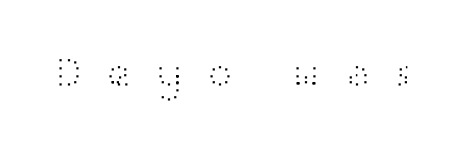
{"serif": "no", "italic": "no", "bold": "no", "weight": "light", "width": "wide", "stroke_contrast": "high", "x_height": "medium", "monospaced": "no", "underline": "no", "letter_spacing": "wide", "letter_spacing_em": 0.48, "glyph_px": 44}
